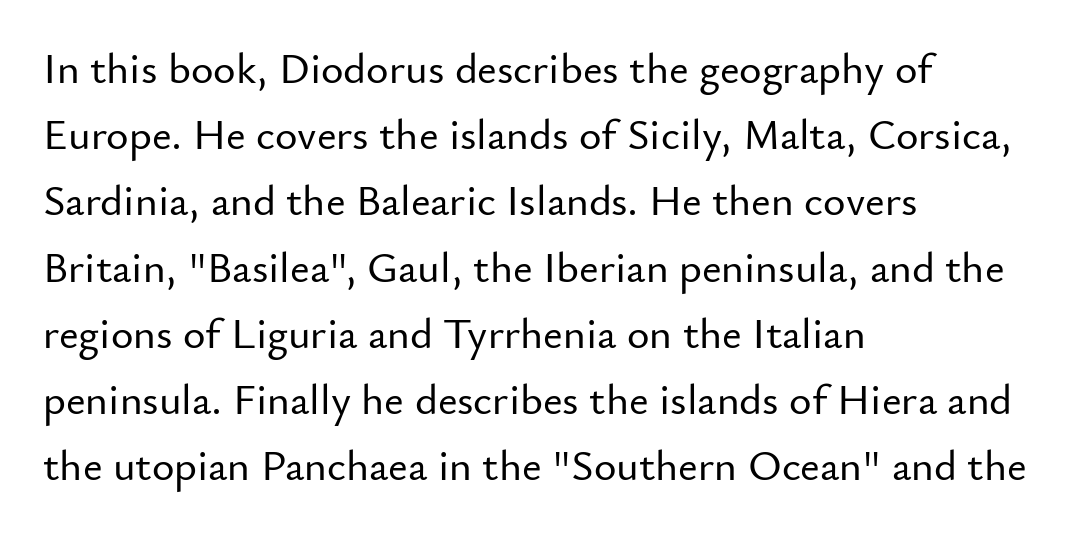
The image shows 43 px sans-serif type, upright; set left-aligned, normal line spacing (1.54x), normal letter spacing, not underlined; low stroke contrast and a small x-height.
